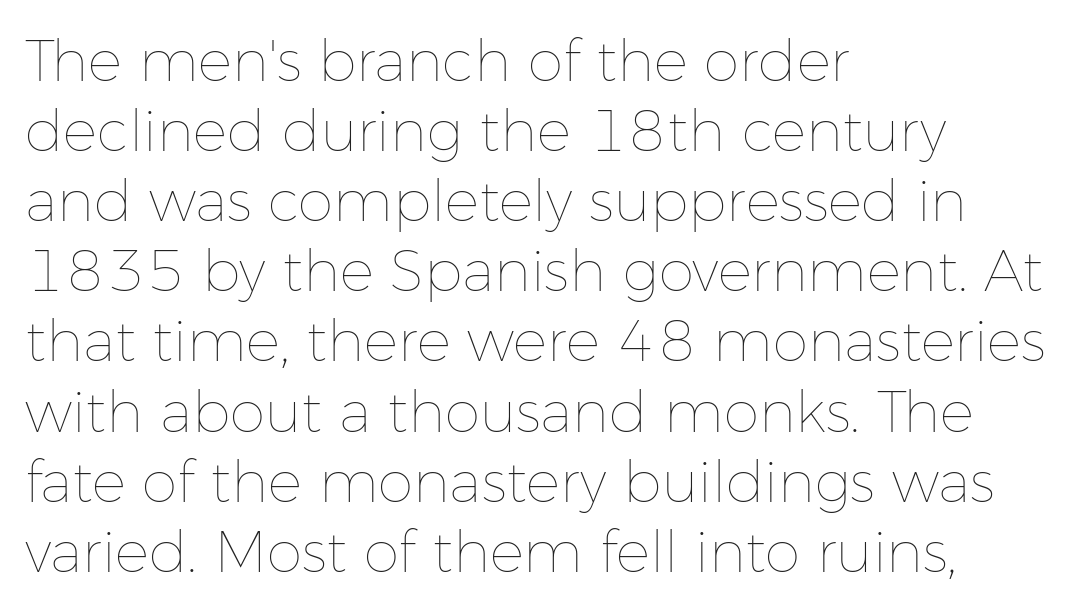
Counters stay open thanks to moderate or lighter strokes. Anything drawn beneath the words? Only blank space. The horizontal fit of the characters is conventional and even. Horizontal alignment here is leftward, the default for most running prose.
